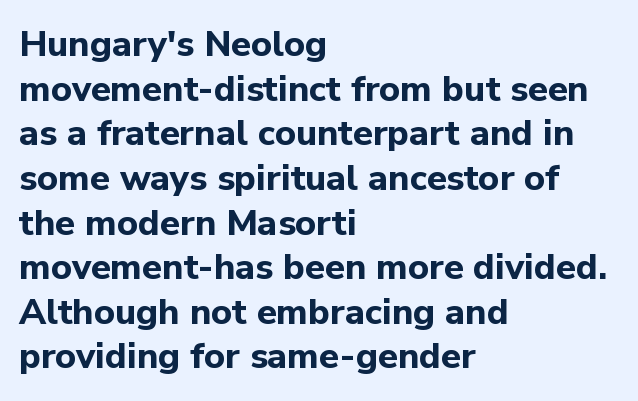
The image shows 36 px bold sans-serif type, upright; set left-aligned, line spacing 1.24x, normal letter spacing, not underlined; low stroke contrast and a medium x-height.
